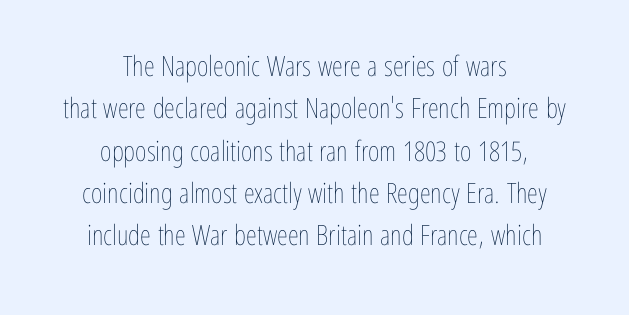
What's the leading like? Ordinary, nothing unusual. These lines were composed using upright roman letters. This sample has the flowing, uneven cadence of proportional lettering. Nothing unusual about the tracking: characters are spaced as the font intends. The baseline area is clear. The letters look calm and open, with moderate or lighter stems.
